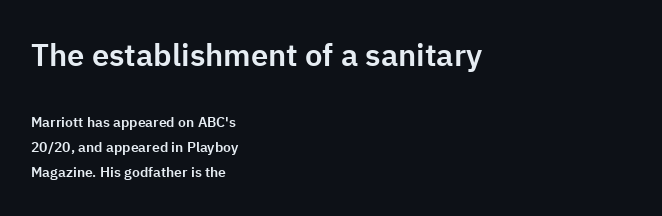
Letter spacing: default. Typesetter's note — upper block bumped up in size, lower block left smaller. The letters advance in unequal steps, a hallmark of proportional type. Anything drawn beneath the words? Only blank space. Type style note: lacks serifs. Is the block centered? No — it sits flush against the left margin.
